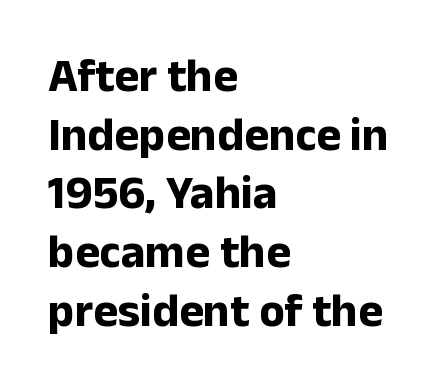
The image shows 47 px bold sans-serif type, upright; set left-aligned, normal line spacing (1.25x), normal letter spacing, not underlined; low stroke contrast and a medium x-height.
